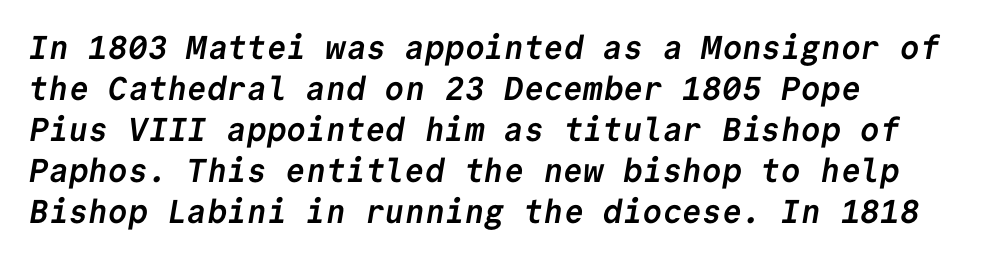
{"serif": "no", "bold": "yes", "weight": "semibold", "width": "normal", "stroke_contrast": "low", "x_height": "medium", "monospaced": "yes", "underline": "no", "align": "left", "line_spacing_ratio": 1.24, "letter_spacing": "normal", "letter_spacing_em": 0.0, "glyph_px": 33}
